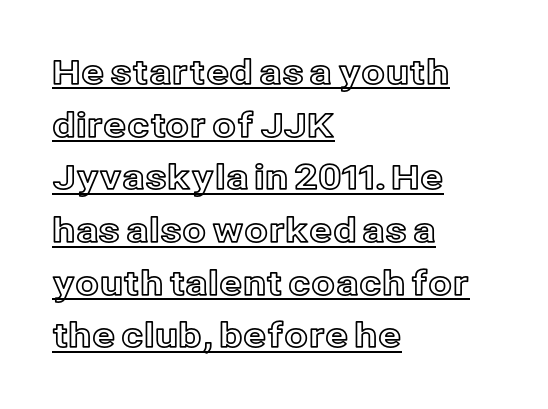
The image shows 34 px text type, upright; set left-aligned, normal line spacing (1.55x), normal letter spacing, underlined; a medium x-height.
